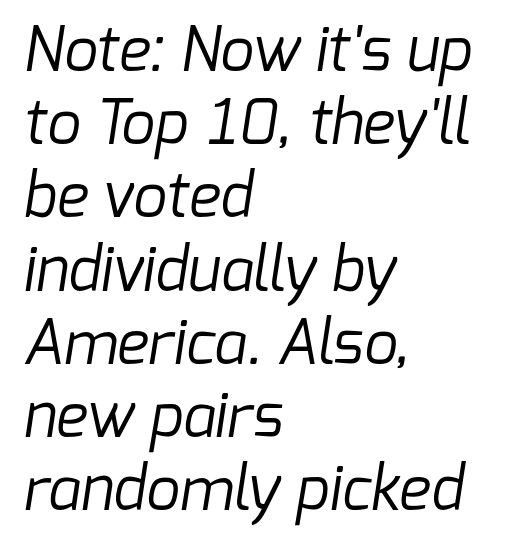
Think of a printed novel: that variable character pitch is what you see here. Weight: regular or lighter. Students, note that the glyphs here touch the page at normal intervals. Bare-footed words on every line.
